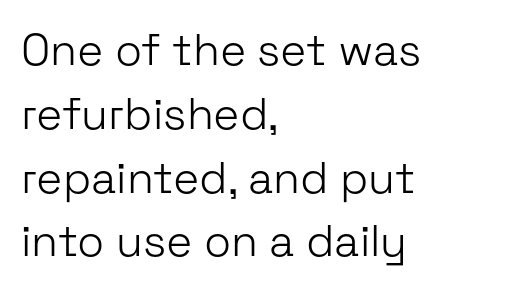
Q: Is the text bold? A: No.
Q: Is the text italic (slanted)? A: No, it is upright.
Q: Is the typeface a serif or a sans-serif typeface? A: Sans-serif.
Q: Is the text underlined? A: No.
Q: How is the paragraph aligned? A: Left-aligned.
Q: Is the spacing between letters normal or unusually wide? A: Normal.
Q: Is the spacing between lines tight, normal or loose? A: Normal.
Q: Width (condensed, normal, or wide)? A: Normal.
Q: Stroke contrast? A: Low.
Q: x-height? A: Medium.
Q: Monospaced? A: No.
